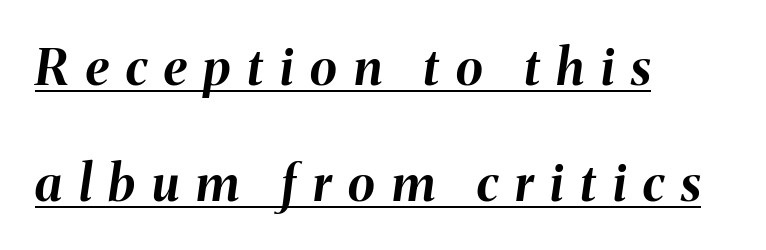
{"italic": "yes", "lean": "right", "slant_degrees": 8, "bold": "yes", "weight": "bold", "width": "normal", "stroke_contrast": "medium", "x_height": "medium", "monospaced": "no", "underline": "yes", "align": "left", "line_spacing": "loose", "line_spacing_ratio": 2.32, "letter_spacing": "wide", "letter_spacing_em": 0.34, "glyph_px": 50}
